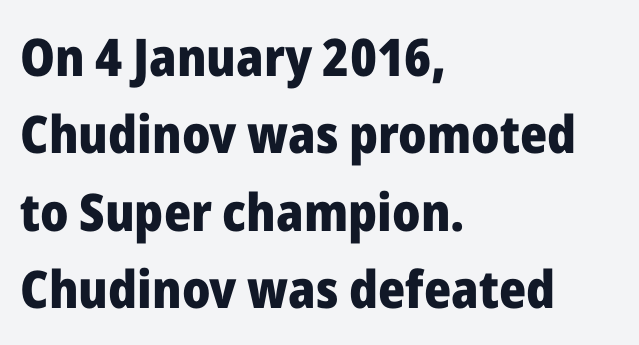
Tracking value appears to be zero — textbook default spacing. These lines sit exactly where default settings would place them. Type style note: lacks serifs. When letters stand straight like this, we call the style roman or upright. Its strokes are broad and dark, the hallmark of bold type.
